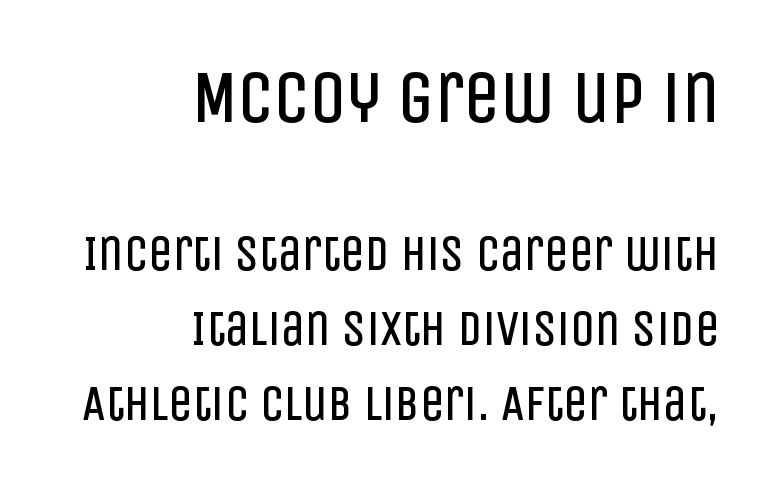
Nope, no serifs anywhere on these letters. Descender tails drop into unmarked territory. One-word summary of the alignment: right. The type sits square on the baseline with zero lean. Weight class: somewhere from thin through regular.
